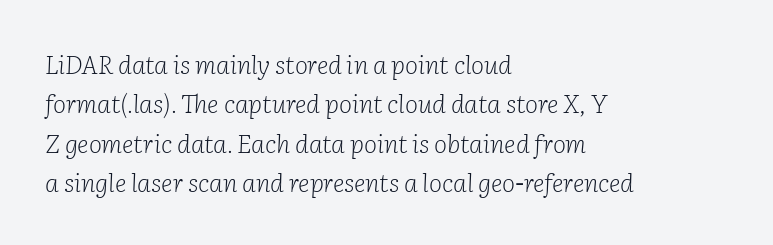
{"italic": "yes", "lean": "right", "slant_degrees": 2, "bold": "no", "underline": "no", "align": "left", "line_spacing": "normal", "line_spacing_ratio": 1.58, "letter_spacing": "normal", "letter_spacing_em": 0.0, "glyph_px": 25}
